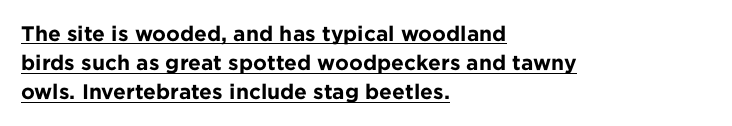
Q: Is the text bold? A: Yes.
Q: Is the text italic (slanted)? A: No, it is upright.
Q: Is the text underlined? A: Yes.
Q: How is the paragraph aligned? A: Left-aligned.
Q: Is the spacing between letters normal or unusually wide? A: Normal.
Q: Is the spacing between lines tight, normal or loose? A: Normal.
